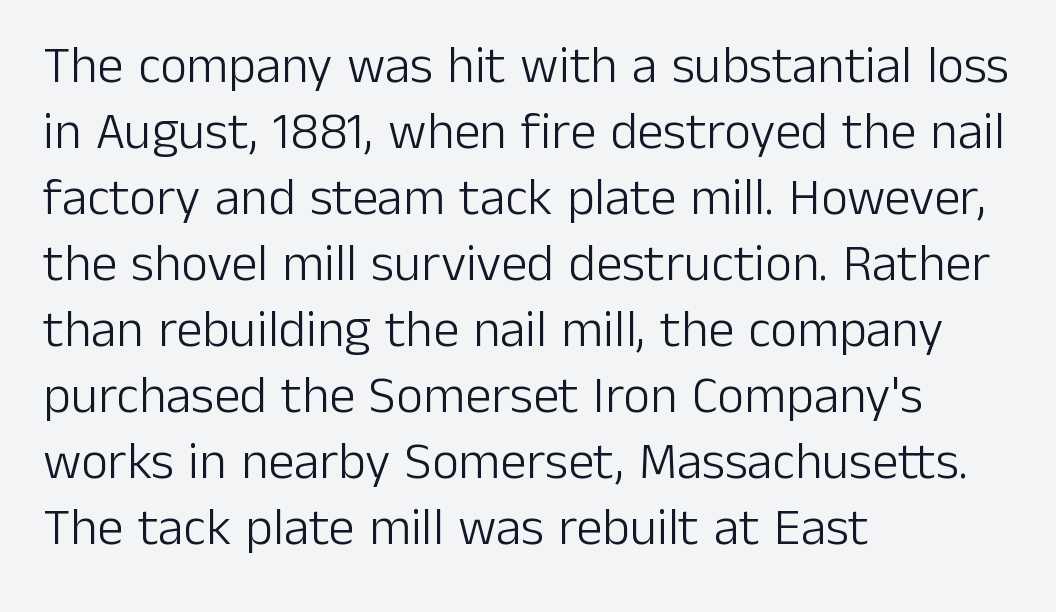
Q: Is the text bold? A: No.
Q: Is the text italic (slanted)? A: No, it is upright.
Q: Is the typeface a serif or a sans-serif typeface? A: Sans-serif.
Q: Is the text underlined? A: No.
Q: How is the paragraph aligned? A: Left-aligned.
Q: Is the spacing between letters normal or unusually wide? A: Normal.
Q: Is the spacing between lines tight, normal or loose? A: Normal.
Q: Width (condensed, normal, or wide)? A: Normal.
Q: Stroke contrast? A: Low.
Q: x-height? A: Medium.
Q: Monospaced? A: No.
